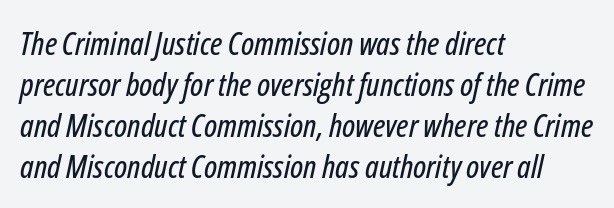
{"italic": "yes", "lean": "right", "slant_degrees": 12, "width": "condensed", "stroke_contrast": "low", "x_height": "medium", "monospaced": "no", "underline": "no", "align": "left", "line_spacing": "normal", "line_spacing_ratio": 1.28, "letter_spacing": "normal", "letter_spacing_em": 0.0, "glyph_px": 32}
